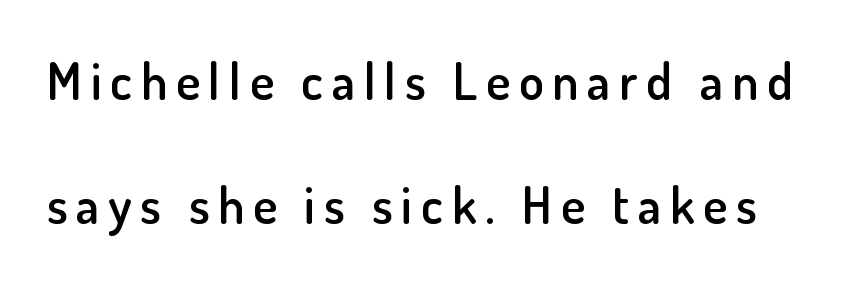
The image shows 51 px semibold sans-serif type, upright; set loose line spacing (2.43x), not underlined; low stroke contrast and a small x-height.
